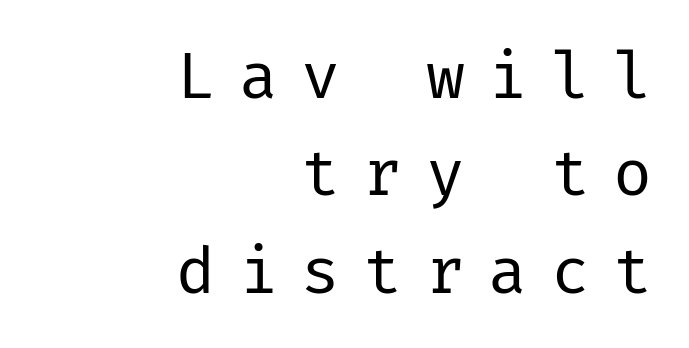
The image shows 65 px regular-weight sans-serif type, upright; set right-aligned, normal line spacing (1.5x), unusually wide letter spacing (+0.36 em), not underlined; low stroke contrast and a medium x-height.
